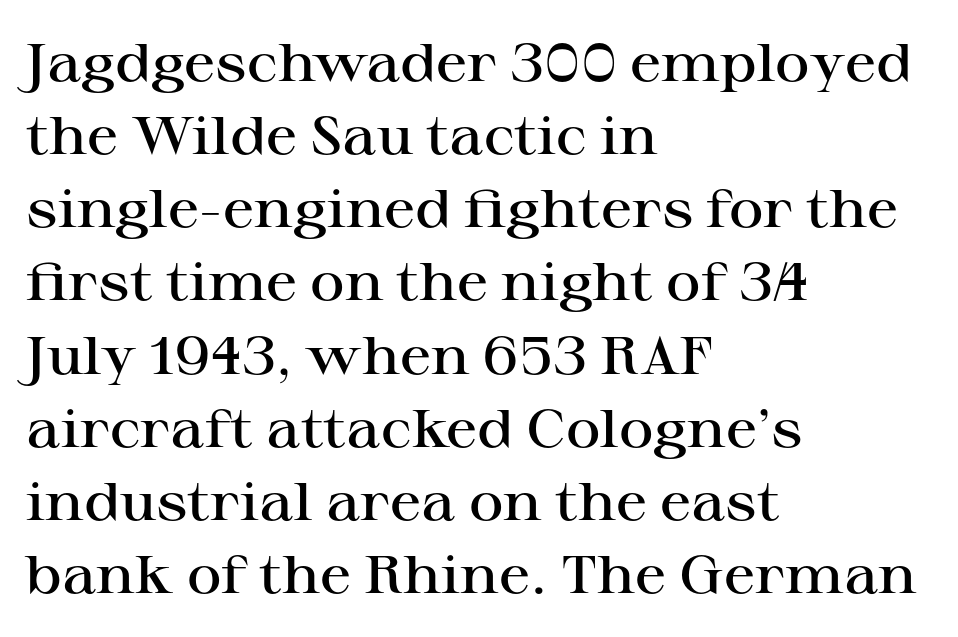
Q: Is the text bold? A: Semi-bold.
Q: Is the text italic (slanted)? A: No, it is upright.
Q: Is the typeface a serif or a sans-serif typeface? A: Serif.
Q: Is the text underlined? A: No.
Q: How is the paragraph aligned? A: Left-aligned.
Q: Is the spacing between letters normal or unusually wide? A: Normal.
Q: Is the spacing between lines tight, normal or loose? A: Normal.
Q: Width (condensed, normal, or wide)? A: Wide.
Q: Stroke contrast? A: High.
Q: x-height? A: Medium.
Q: Monospaced? A: No.
